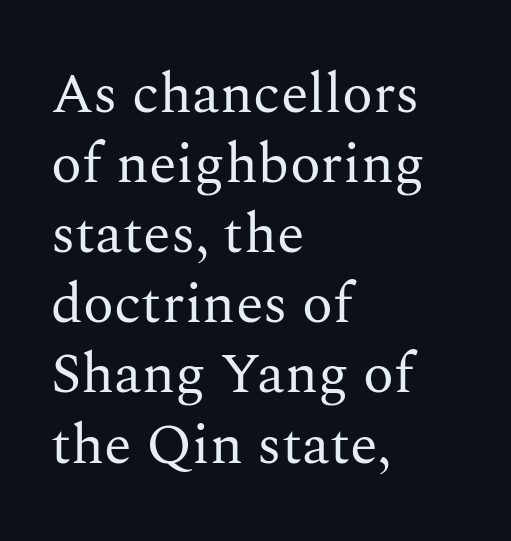
{"serif": "yes", "italic": "no", "bold": "no", "weight": "regular", "width": "normal", "stroke_contrast": "medium", "x_height": "medium", "monospaced": "no", "underline": "no", "align": "left", "line_spacing_ratio": 1.23, "letter_spacing": "normal", "letter_spacing_em": 0.0, "glyph_px": 57}
